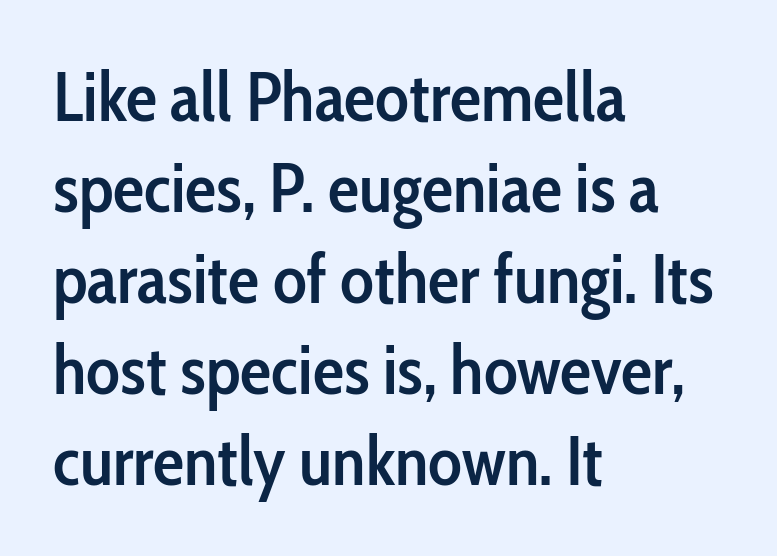
Is there any slant? The stems are plumb. Note: no serifs on the glyphs. Each new line begins a customary step beneath the previous one. The letters are semibold — heavier than regular but short of a full bold. Each line starts at the same left margin while the right side varies.
